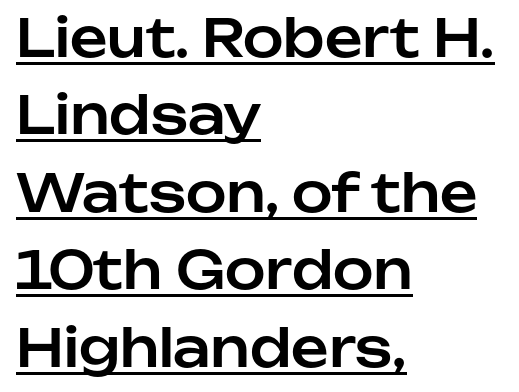
The image shows 52 px sans-serif type, upright; set left-aligned, normal line spacing (1.49x), normal letter spacing, underlined; low stroke contrast and a medium x-height.
